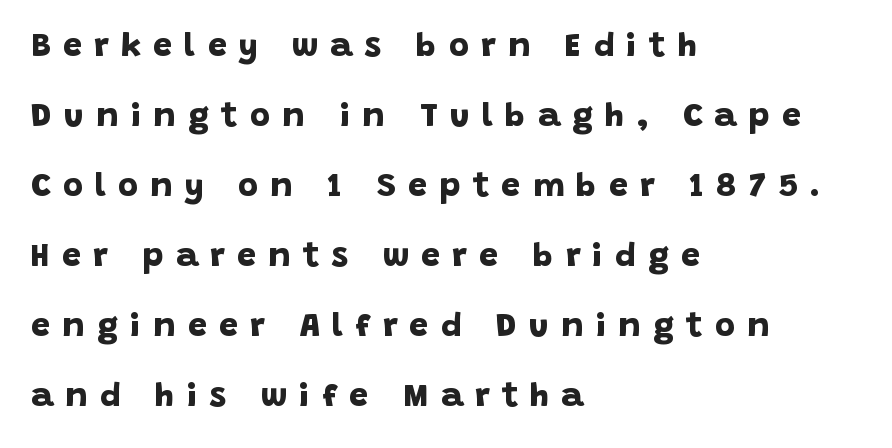
Characters follow at a spacing far wider than the type designer built in. Pretty heavy lettering here — definitely bold. Letters rest on an invisible, unmarked baseline. The rendering anchors every line to the left-hand side. Unlike a traditional serif, this face leaves its strokes unadorned.
